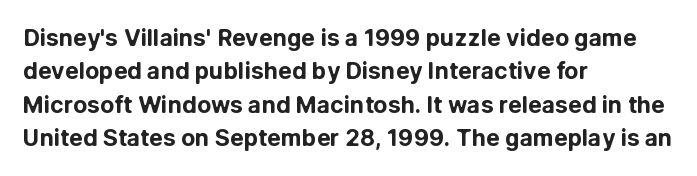
Every letter is thick-stroked: bold, no question. The space directly below the letters is spotless. How would I describe the line gaps? Plain and ordinary. A classic flush-left, rag-right setting is used for this passage. The specimen reads as upright at a glance.
